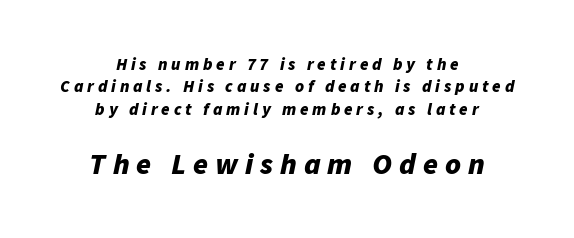
The image shows 30 px bold type, italic (leaning right); set centered, normal line spacing (1.31x), unusually wide letter spacing (+0.23 em), not underlined; the second (bottom) block is 1.76x larger; low stroke contrast and a medium x-height.
